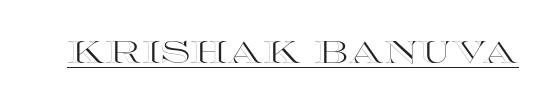
{"italic": "no", "width": "wide", "x_height": "large", "monospaced": "no", "underline": "yes", "letter_spacing": "normal", "letter_spacing_em": 0.0, "glyph_px": 31}
